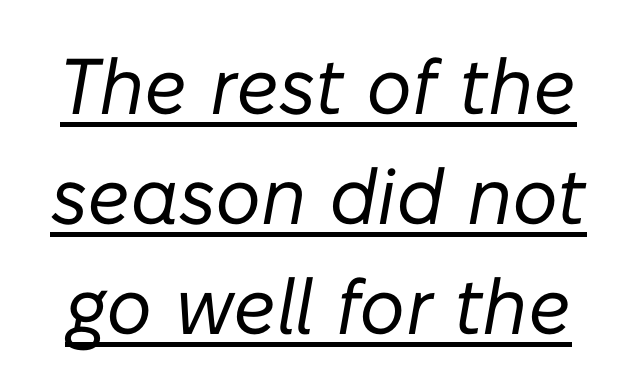
The image shows 79 px regular-weight type, italic (leaning right); set normal line spacing (1.39x), normal letter spacing, underlined; low stroke contrast and a medium x-height.
